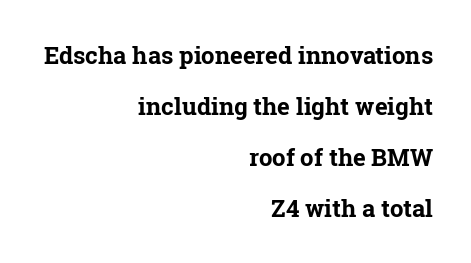
Its strokes are broad and dark, the hallmark of bold type. The letters stand straight up with perfectly vertical stems. Right-aligned paragraph, ragged on the left. Nothing unusual about the tracking: characters are spaced as the font intends.
